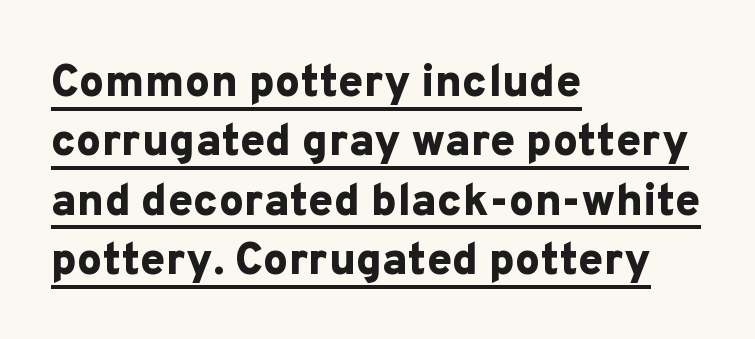
The image shows 45 px bold sans-serif type, upright; set left-aligned, normal line spacing (1.32x), normal letter spacing, underlined; low stroke contrast and a medium x-height.
